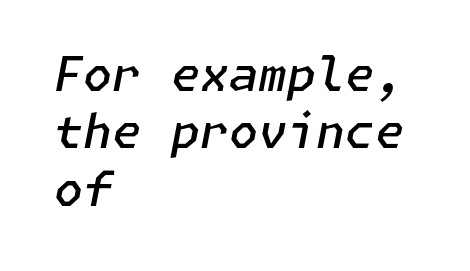
Q: Is the text bold? A: Semi-bold.
Q: Is the text italic (slanted)? A: Yes, it leans right by about 11 degrees.
Q: Is the text underlined? A: No.
Q: How is the paragraph aligned? A: Left-aligned.
Q: Is the spacing between letters normal or unusually wide? A: Normal.
Q: Width (condensed, normal, or wide)? A: Normal.
Q: Stroke contrast? A: Low.
Q: x-height? A: Medium.
